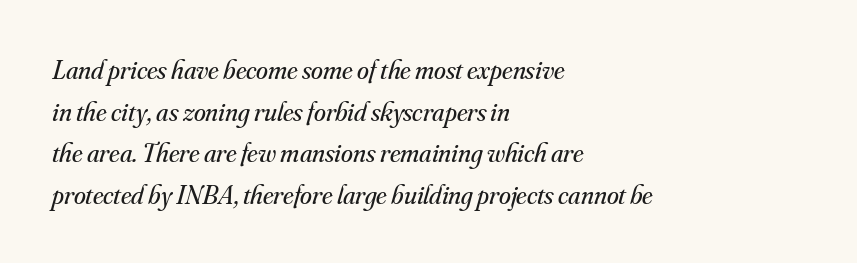
{"italic": "yes", "lean": "right", "slant_degrees": 16, "bold": "no", "underline": "no", "align": "left", "line_spacing": "normal", "line_spacing_ratio": 1.54, "letter_spacing": "normal", "letter_spacing_em": 0.0, "glyph_px": 27}
